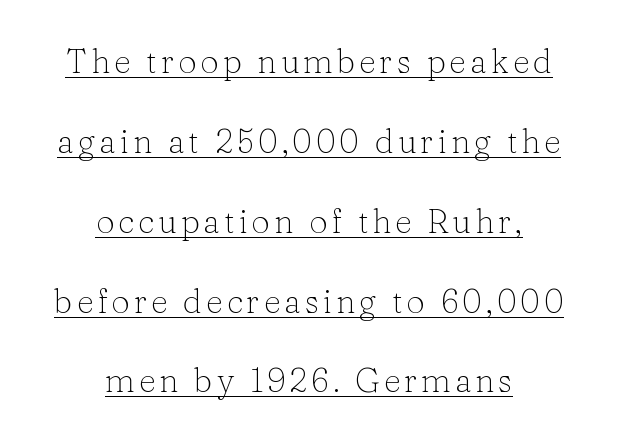
Examine the stroke ends and you'll spot serifs. Vertically, the passage feels expansive, rows floating well apart. Italic: no, the glyphs are upright roman. In CSS terms this would be text-align: center. These lines are rendered in a variable-pitch font.
